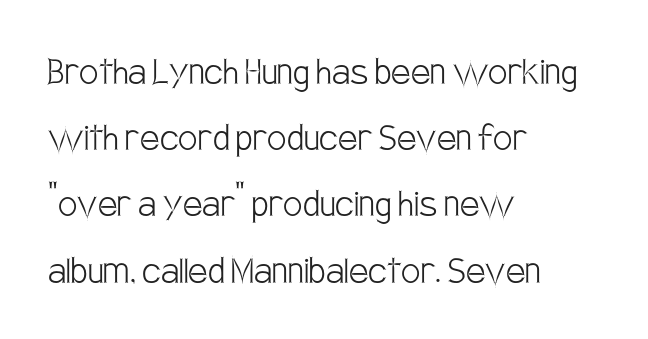
{"serif": "no", "italic": "no", "bold": "no", "weight": "light", "width": "condensed", "stroke_contrast": "low", "x_height": "large", "monospaced": "no", "underline": "no", "align": "left", "line_spacing": "normal", "line_spacing_ratio": 1.54, "letter_spacing": "normal", "letter_spacing_em": 0.0, "glyph_px": 43}
